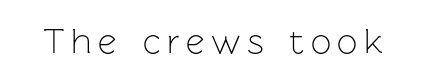
{"serif": "no", "italic": "no", "bold": "no", "weight": "light", "width": "normal", "stroke_contrast": "low", "x_height": "medium", "monospaced": "no", "underline": "no", "glyph_px": 36}
